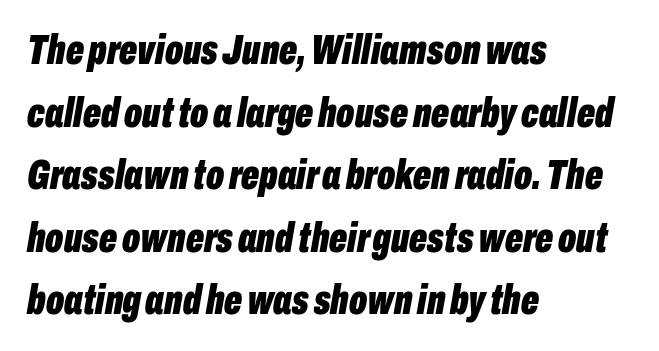
{"italic": "yes", "lean": "right", "slant_degrees": 10, "bold": "yes", "weight": "bold", "width": "condensed", "stroke_contrast": "low", "x_height": "medium", "monospaced": "no", "underline": "no", "align": "left", "line_spacing": "normal", "line_spacing_ratio": 1.49, "letter_spacing": "normal", "letter_spacing_em": 0.0, "glyph_px": 42}
